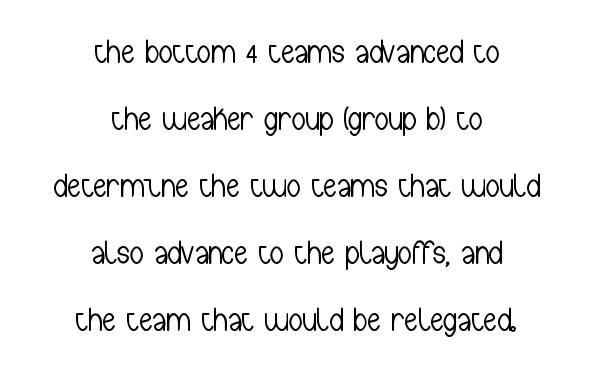
The image shows 34 px light, condensed sans-serif type, upright; set centered, loose line spacing (1.97x), normal letter spacing, not underlined; low stroke contrast and a medium x-height.
